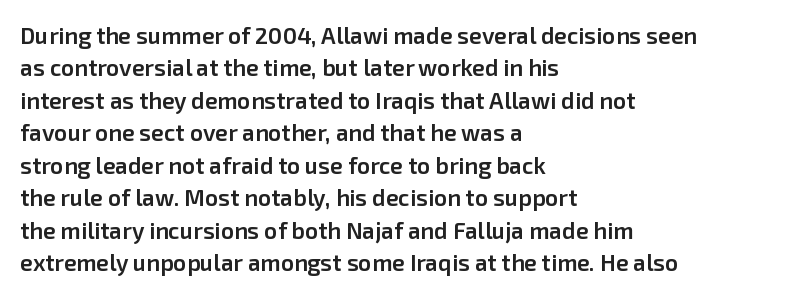
Compared with typical body copy, the letter spacing here is the same. The ragged edge is on the right, which tells us the setting is flush left. The line-height multiplier appears to be the usual default. Is the type bold? Partly — it's a semibold, heavier than regular but not fully bold. Style check: upright.
